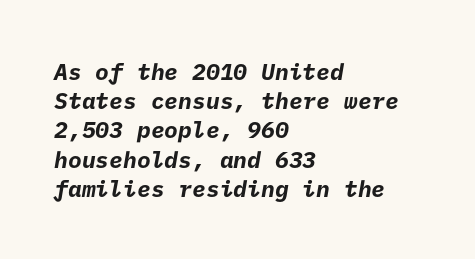
{"bold": "yes", "underline": "no", "align": "left", "line_spacing": "normal", "line_spacing_ratio": 1.27, "letter_spacing": "normal", "letter_spacing_em": 0.0, "glyph_px": 23}
